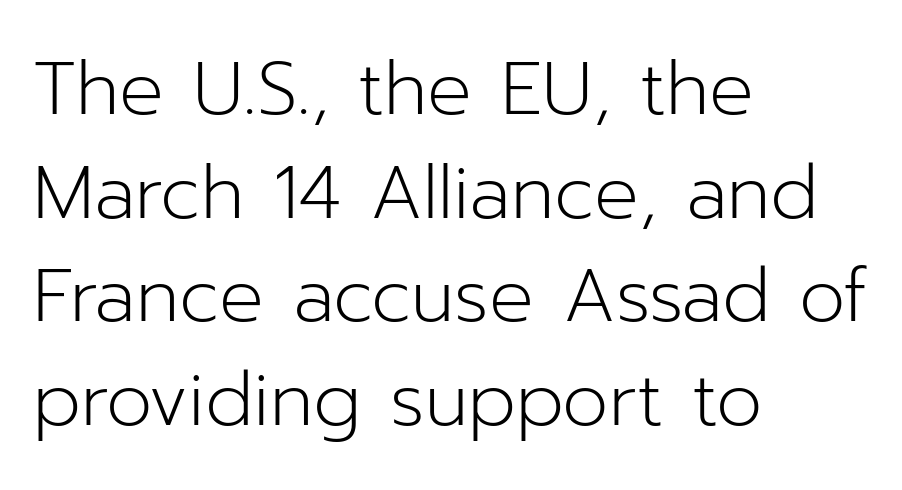
{"serif": "no", "italic": "no", "bold": "no", "weight": "light", "width": "normal", "stroke_contrast": "low", "x_height": "medium", "monospaced": "no", "underline": "no", "align": "left", "line_spacing": "normal", "line_spacing_ratio": 1.4, "letter_spacing": "normal", "letter_spacing_em": 0.0, "glyph_px": 74}
